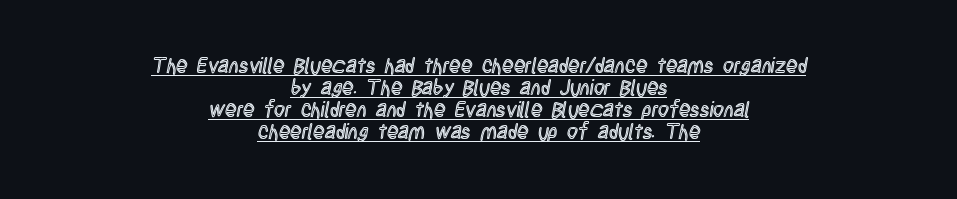
Decoration check: the copy is underlined. Standard letterfit; no display-style spreading of the glyphs. You could barely slide anything between these rows. Layout note: lines centered.
